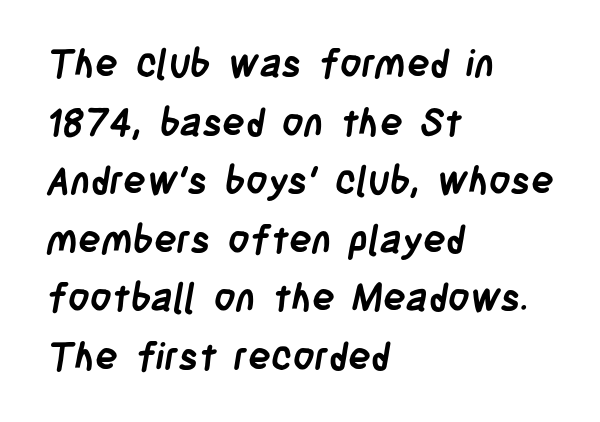
The image shows 38 px semibold, condensed sans-serif type; set left-aligned, normal line spacing (1.54x), normal letter spacing, not underlined; low stroke contrast and a large x-height.
